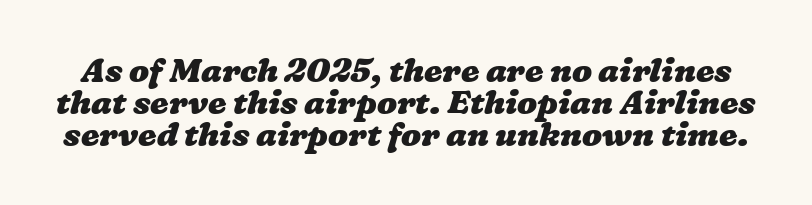
Q: Is the text bold? A: Yes.
Q: Is the text underlined? A: No.
Q: Is the spacing between letters normal or unusually wide? A: Normal.
Q: Is the spacing between lines tight, normal or loose? A: Tight.
Q: Width (condensed, normal, or wide)? A: Wide.
Q: Stroke contrast? A: Low.
Q: x-height? A: Medium.
Q: Monospaced? A: No.
